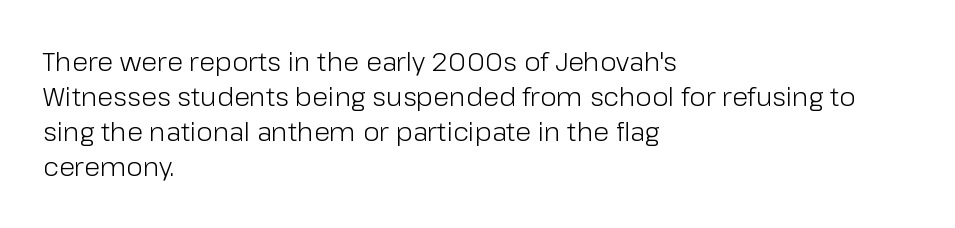
How are the letters spaced? Ordinarily, with no added tracking. Has an underline been added? It has not. Honestly, the row spacing looks completely unremarkable. The font is comparable to plain body text, perhaps lighter. Visually the block forms a straight wall on the left and a jagged coastline on the right.
